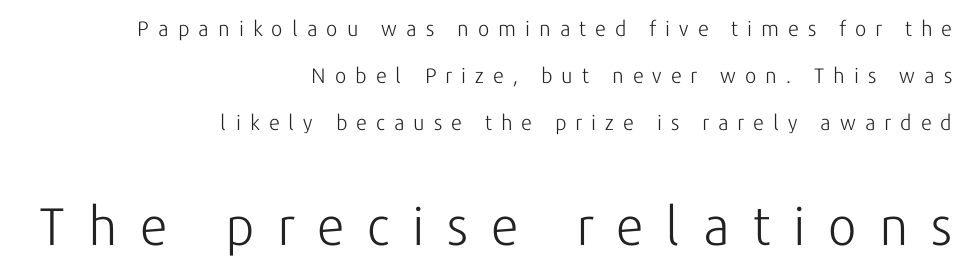
{"serif": "no", "italic": "no", "bold": "no", "weight": "light", "width": "normal", "stroke_contrast": "low", "x_height": "medium", "monospaced": "no", "underline": "no", "align": "right", "line_spacing": "loose", "line_spacing_ratio": 2.24, "letter_spacing": "wide", "letter_spacing_em": 0.43, "larger_block": "second", "size_ratio": 2.52, "glyph_px": 53}
